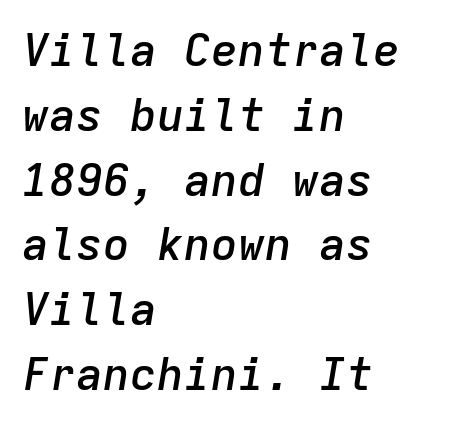
Q: Is the text bold? A: Semi-bold.
Q: Is the text italic (slanted)? A: Yes, it leans right by about 9 degrees.
Q: Is the text underlined? A: No.
Q: How is the paragraph aligned? A: Left-aligned.
Q: Is the spacing between letters normal or unusually wide? A: Normal.
Q: Is the spacing between lines tight, normal or loose? A: Normal.
Q: Width (condensed, normal, or wide)? A: Normal.
Q: Stroke contrast? A: Low.
Q: x-height? A: Medium.
Q: Monospaced? A: Yes.
